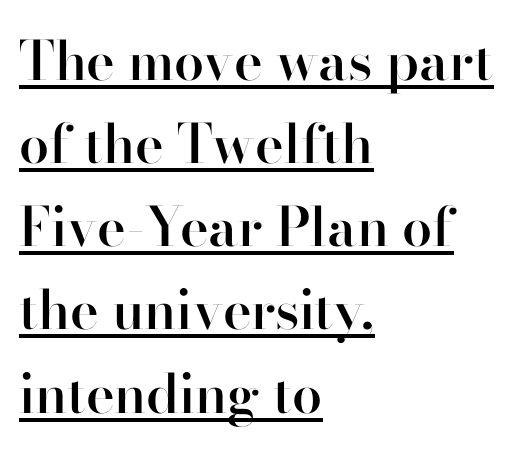
In terms of letterform style, serifs are entirely absent. Whoever set this chose a conventional vertical rhythm. The passage shown is underscored from start to finish. If you drew a ruler down the left edge, every line would touch it. Every character sits straight up, as roman type does.
